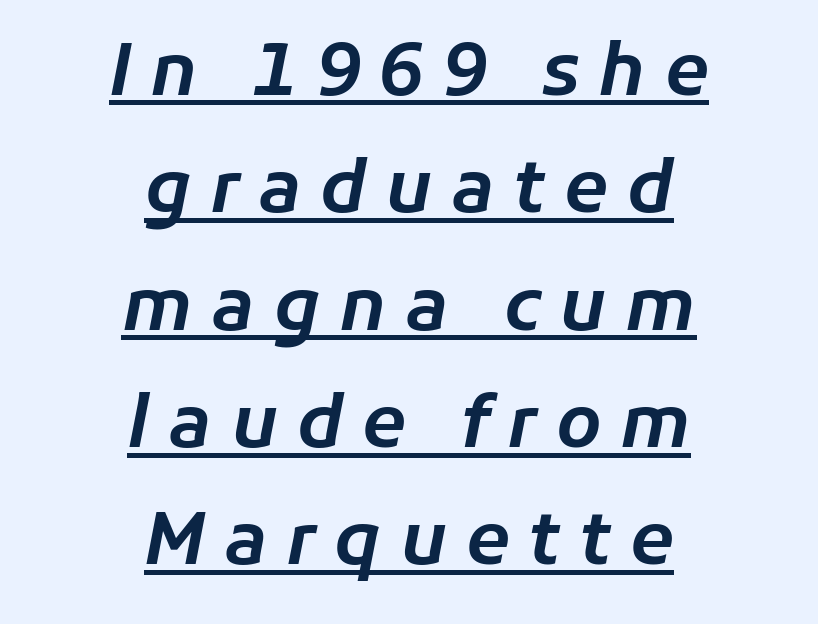
{"italic": "yes", "lean": "right", "slant_degrees": 11, "width": "normal", "stroke_contrast": "low", "x_height": "medium", "monospaced": "no", "underline": "yes", "align": "center", "line_spacing": "normal", "line_spacing_ratio": 1.63, "letter_spacing": "wide", "letter_spacing_em": 0.26, "glyph_px": 72}
